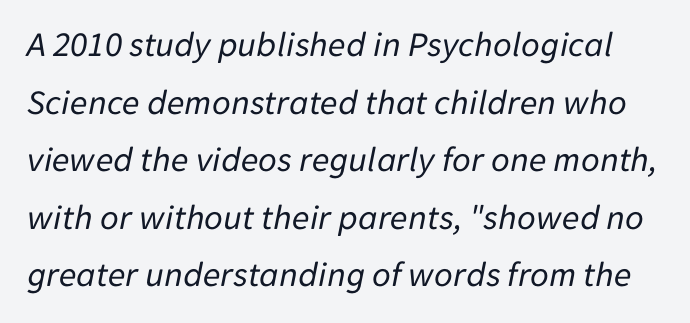
A typesetter would mark this as italic. In terms of leading, this rendering sits right in the middle. Plain, unruled lines of type. Counters stay open thanks to moderate or lighter strokes. Do the characters align in a grid? No, the font is proportional.
